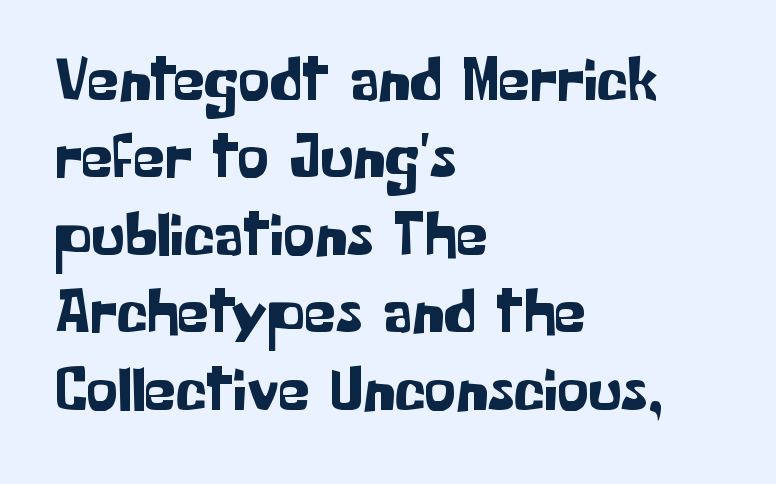
Q: Is the text italic (slanted)? A: No, it is upright.
Q: Is the typeface a serif or a sans-serif typeface? A: Sans-serif.
Q: Is the text underlined? A: No.
Q: How is the paragraph aligned? A: Left-aligned.
Q: Is the spacing between letters normal or unusually wide? A: Normal.
Q: Width (condensed, normal, or wide)? A: Normal.
Q: Stroke contrast? A: Low.
Q: x-height? A: Medium.
Q: Monospaced? A: No.
